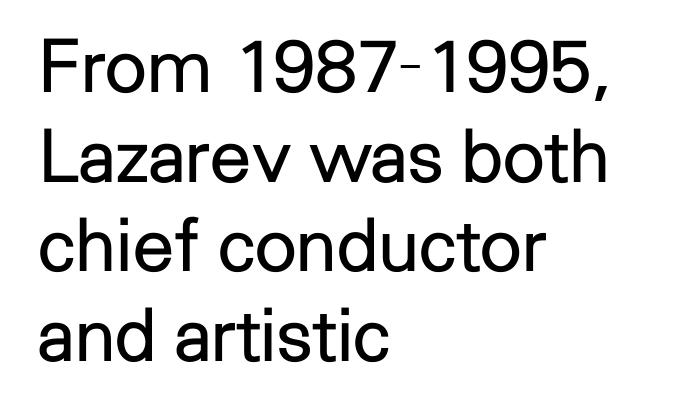
These lines keep a tight, regular rhythm from letter to letter. The glyphs are unaccompanied by any horizontal stroke below them. Here the designer chose a conventional face with non-uniform glyph widths. Is the type heavy? It reads as light-to-regular instead.
